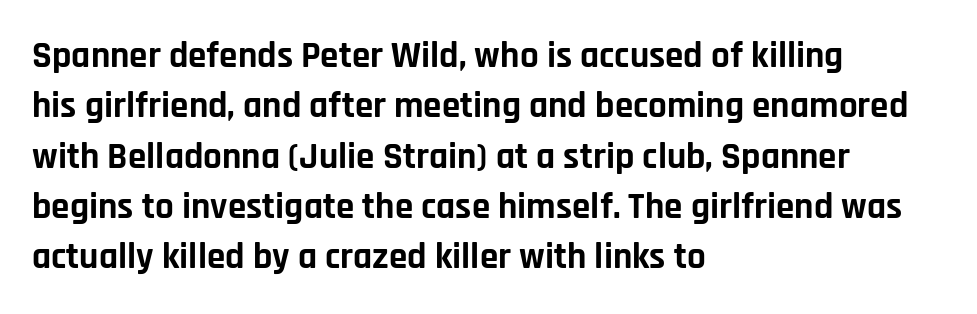
Q: Is the text bold? A: Yes.
Q: Is the text italic (slanted)? A: No, it is upright.
Q: Is the typeface a serif or a sans-serif typeface? A: Sans-serif.
Q: Is the text underlined? A: No.
Q: How is the paragraph aligned? A: Left-aligned.
Q: Is the spacing between letters normal or unusually wide? A: Normal.
Q: Is the spacing between lines tight, normal or loose? A: Normal.
Q: Width (condensed, normal, or wide)? A: Normal.
Q: Stroke contrast? A: Low.
Q: x-height? A: Large.
Q: Monospaced? A: No.
